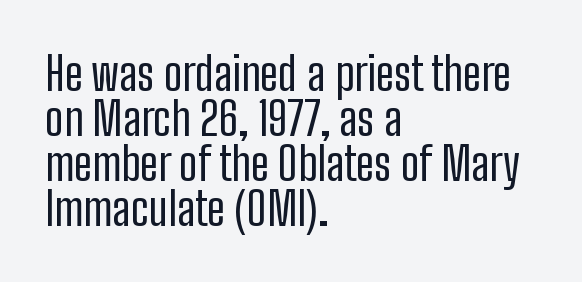
Q: Is the text bold? A: No.
Q: Is the text italic (slanted)? A: No, it is upright.
Q: Is the typeface a serif or a sans-serif typeface? A: Sans-serif.
Q: Is the text underlined? A: No.
Q: How is the paragraph aligned? A: Left-aligned.
Q: Is the spacing between letters normal or unusually wide? A: Normal.
Q: Is the spacing between lines tight, normal or loose? A: Tight.
Q: Width (condensed, normal, or wide)? A: Condensed.
Q: Stroke contrast? A: Low.
Q: x-height? A: Medium.
Q: Monospaced? A: No.
